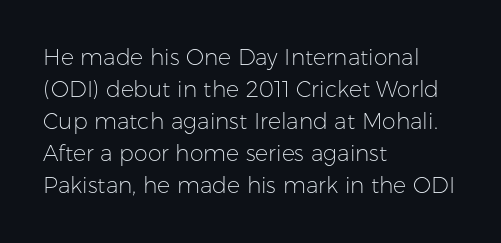
{"italic": "no", "bold": "no", "underline": "no", "align": "left", "line_spacing": "normal", "line_spacing_ratio": 1.46, "letter_spacing": "normal", "letter_spacing_em": 0.0, "glyph_px": 22}
